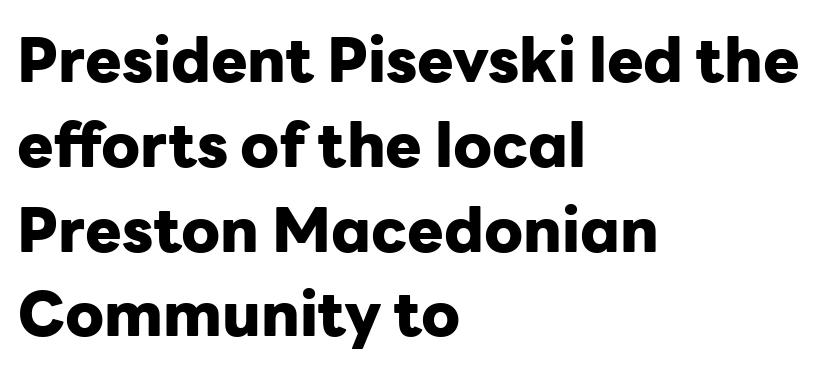
{"serif": "no", "italic": "no", "bold": "yes", "weight": "heavy", "width": "normal", "stroke_contrast": "low", "x_height": "medium", "monospaced": "no", "underline": "no", "align": "left", "line_spacing": "normal", "line_spacing_ratio": 1.39, "letter_spacing": "normal", "letter_spacing_em": 0.0, "glyph_px": 61}
